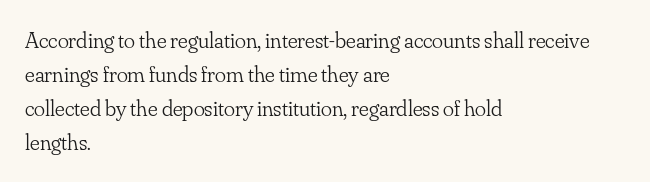
The type sits square on the baseline with zero lean. Stem width sits at or under what a default text font uses. Horizontally, the lines are justified to the leading edge only. This sample keeps an unexceptional amount of space between lines. The space beneath each line is pristine and unruled. There is no visible air inserted between adjacent glyphs.
